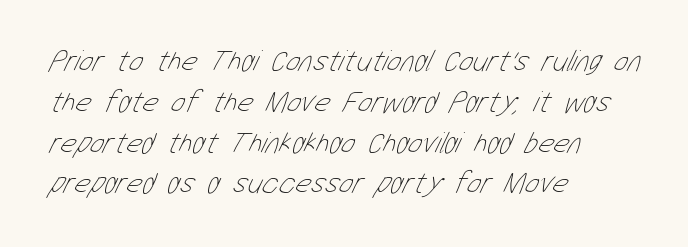
Q: Is the text bold? A: No.
Q: Is the text underlined? A: No.
Q: How is the paragraph aligned? A: Left-aligned.
Q: Is the spacing between letters normal or unusually wide? A: Normal.
Q: Is the spacing between lines tight, normal or loose? A: Normal.
Q: Width (condensed, normal, or wide)? A: Condensed.
Q: Stroke contrast? A: Low.
Q: x-height? A: Medium.
Q: Monospaced? A: No.
